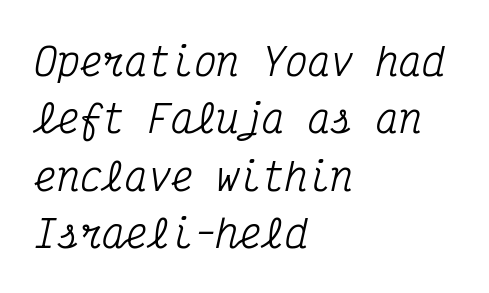
{"serif": "yes", "italic": "yes", "lean": "right", "slant_degrees": 12, "width": "condensed", "stroke_contrast": "medium", "x_height": "medium", "monospaced": "yes", "underline": "no", "align": "left", "line_spacing": "normal", "line_spacing_ratio": 1.51, "letter_spacing": "normal", "letter_spacing_em": 0.0, "glyph_px": 38}
